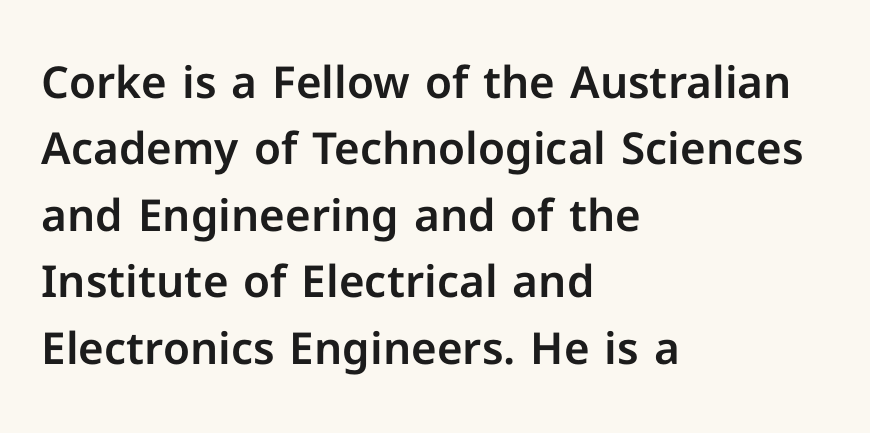
The image shows 44 px sans-serif type, upright; set left-aligned, normal line spacing (1.51x), normal letter spacing, not underlined; low stroke contrast and a medium x-height.
